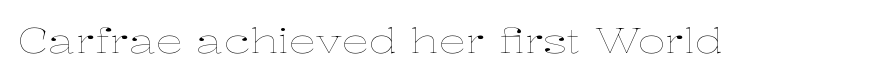
{"italic": "no", "bold": "no", "weight": "thin", "width": "wide", "stroke_contrast": "low", "x_height": "medium", "monospaced": "no", "underline": "no", "letter_spacing": "normal", "letter_spacing_em": 0.0, "glyph_px": 34}
